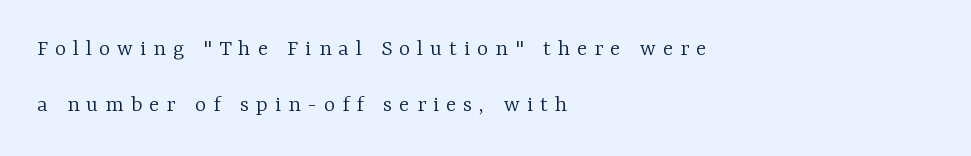
The lettering stays uniformly vertical, giving the passage a roman look. Notice the wide empty band between every row — that's loose leading. The string is rendered with underlining switched off. Glyph-to-glyph distance is far greater than everyday printed text. Is the stroke heavy? The answer is a plain regular-or-lighter.
